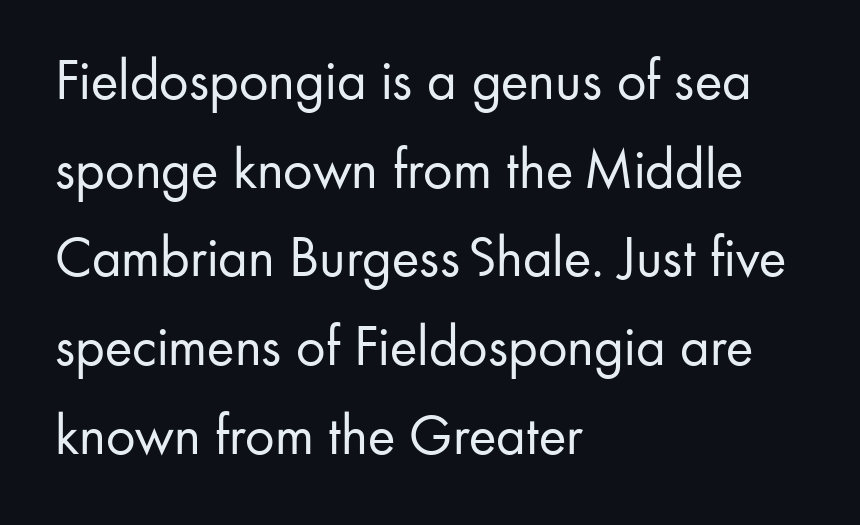
The image shows 58 px regular-weight sans-serif type, upright; set left-aligned, normal line spacing (1.53x), normal letter spacing, not underlined; low stroke contrast and a small x-height.
